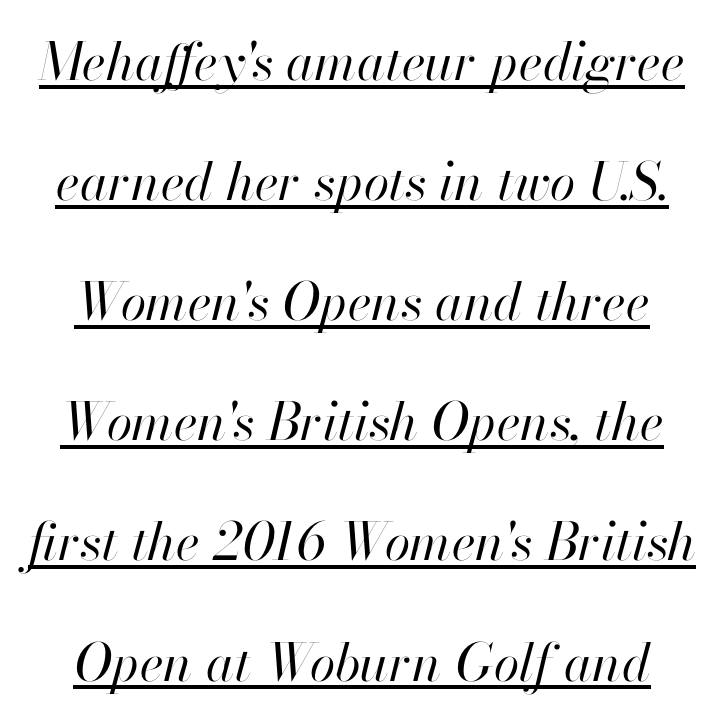
The rendered words wear a rule along their underside. Bold? No — there's no thickening of the strokes. Style check: oblique. Quick note: interline space is abundant.
